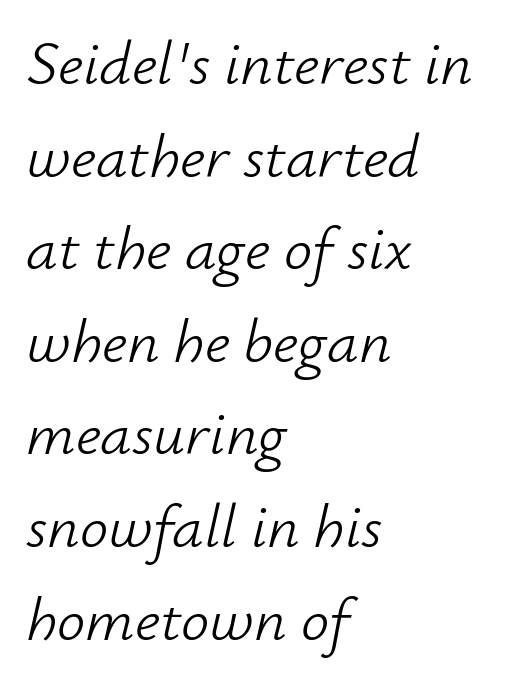
The image shows 63 px light type, italic (leaning right); set left-aligned, normal line spacing (1.47x), normal letter spacing, not underlined; low stroke contrast and a small x-height.
